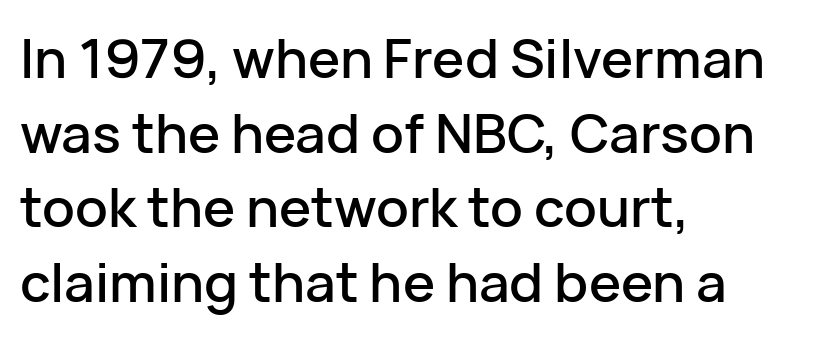
A normal amount of white space separates one row of letters from the next. The line texture is even and compact thanks to regular tracking. Has an underline been added? It has not. Is the block centered? No — it sits flush against the left margin. The face used here is proportionally spaced, like ordinary book or web type. Is this a sans? Yes — the strokes have no serifs.
